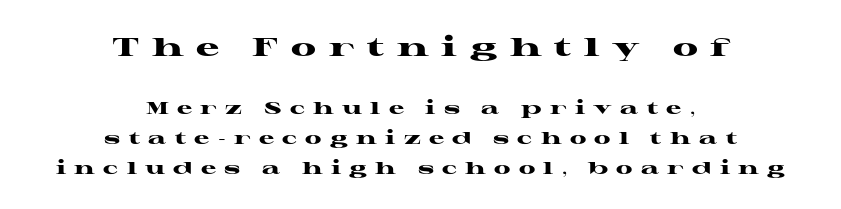
No word sits above an underline. Thick stems and heavy bowls — unmistakably bold. Vertical strokes here are truly vertical. These lines are centered, leaving both edges ragged. Words appear elongated and porous because spacing is wide.
